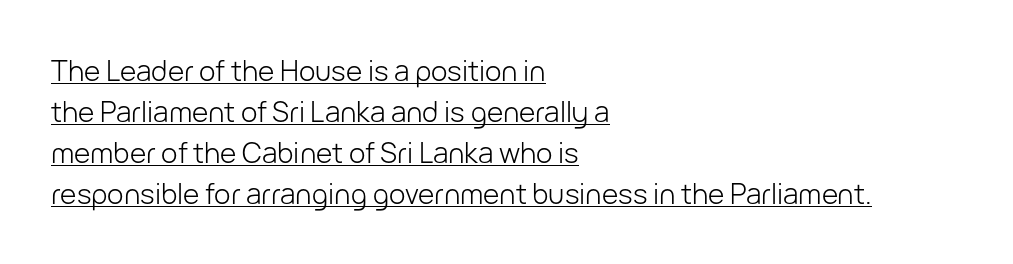
The image shows 28 px light sans-serif type, upright; set left-aligned, normal line spacing (1.46x), normal letter spacing, underlined; low stroke contrast and a medium x-height.
